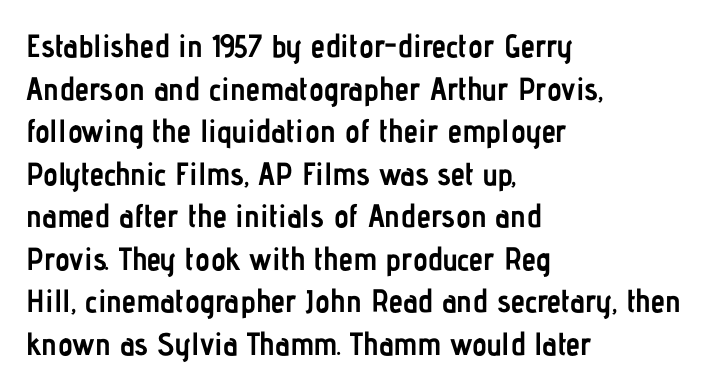
Q: Is the text bold? A: Yes.
Q: Is the text italic (slanted)? A: No, it is upright.
Q: Is the typeface a serif or a sans-serif typeface? A: Sans-serif.
Q: Is the text underlined? A: No.
Q: How is the paragraph aligned? A: Left-aligned.
Q: Is the spacing between letters normal or unusually wide? A: Normal.
Q: Is the spacing between lines tight, normal or loose? A: Normal.
Q: Width (condensed, normal, or wide)? A: Condensed.
Q: Stroke contrast? A: Low.
Q: x-height? A: Medium.
Q: Monospaced? A: No.
